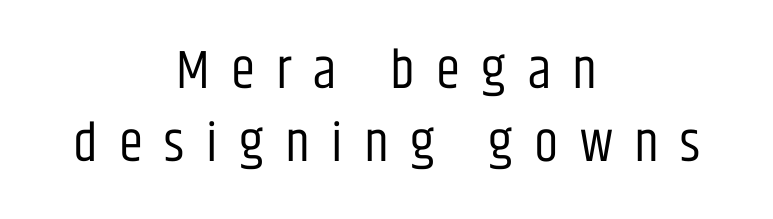
The face used here is rendered with a markedly widened letterfit. A typesetter would mark this as roman, not italic. Just letters on the line, the space beneath them empty. Heft: none added — not bold. A normal amount of white space separates one row of letters from the next.
